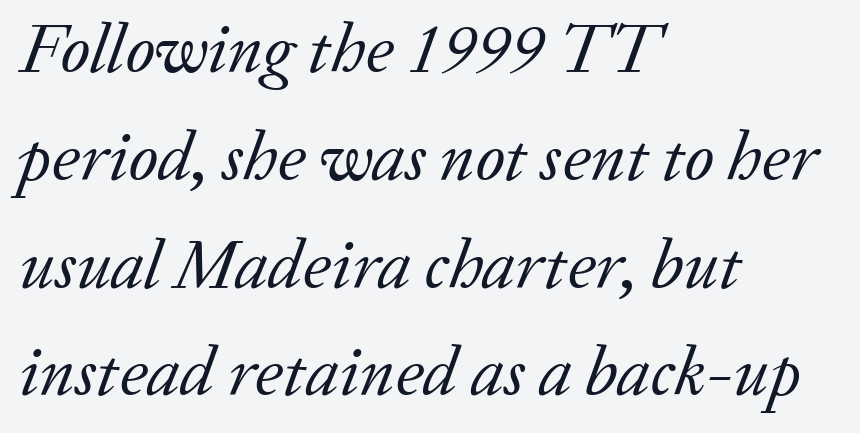
{"serif": "yes", "italic": "yes", "lean": "right", "slant_degrees": 20, "bold": "no", "weight": "regular", "width": "normal", "stroke_contrast": "low", "x_height": "medium", "monospaced": "no", "underline": "no", "align": "left", "line_spacing": "normal", "line_spacing_ratio": 1.54, "letter_spacing": "normal", "letter_spacing_em": 0.0, "glyph_px": 70}
